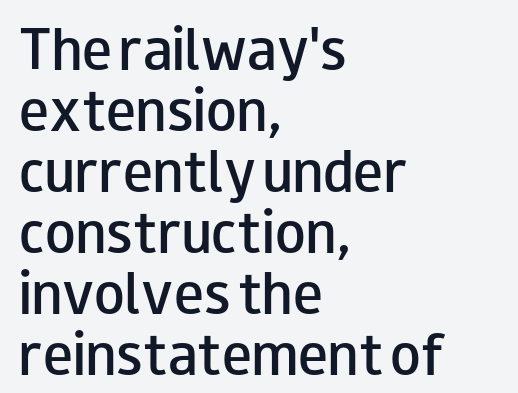
The image shows 50 px semibold, wide sans-serif type, upright; set left-aligned, line spacing 1.22x, normal letter spacing, not underlined; low stroke contrast and a small x-height.
